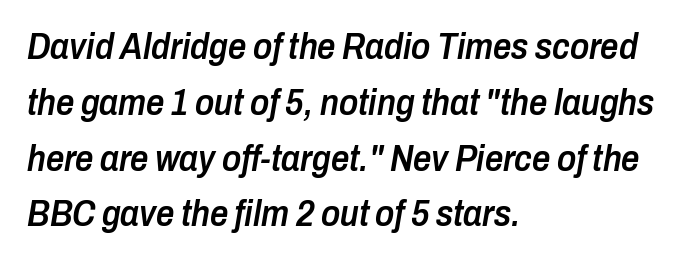
{"italic": "yes", "lean": "right", "slant_degrees": 10, "bold": "semi", "weight": "semibold", "width": "condensed", "stroke_contrast": "low", "x_height": "medium", "monospaced": "no", "underline": "no", "align": "left", "line_spacing": "normal", "line_spacing_ratio": 1.55, "letter_spacing": "normal", "letter_spacing_em": 0.0, "glyph_px": 36}
